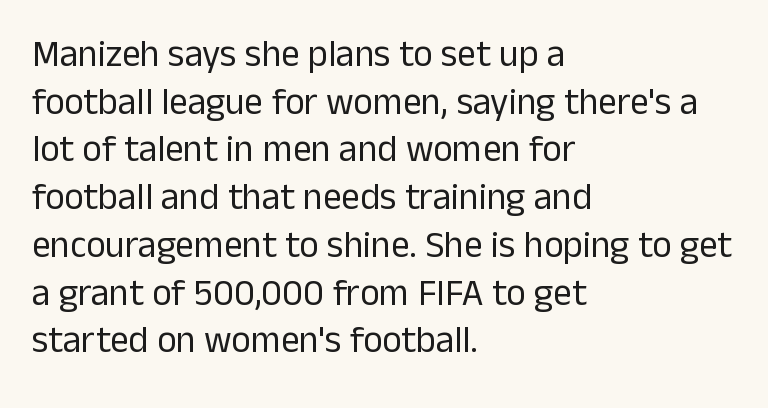
{"serif": "no", "italic": "no", "bold": "no", "weight": "regular", "width": "normal", "stroke_contrast": "low", "x_height": "medium", "monospaced": "no", "underline": "no", "align": "left", "line_spacing": "normal", "line_spacing_ratio": 1.29, "letter_spacing": "normal", "letter_spacing_em": 0.0, "glyph_px": 37}
